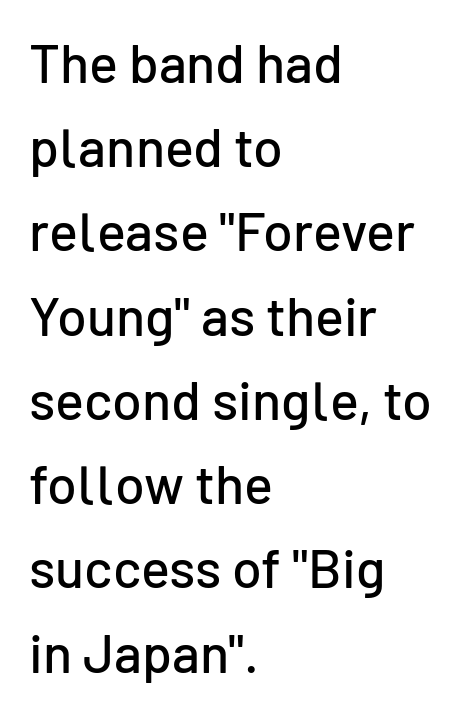
Q: Is the text italic (slanted)? A: No, it is upright.
Q: Is the typeface a serif or a sans-serif typeface? A: Sans-serif.
Q: Is the text underlined? A: No.
Q: How is the paragraph aligned? A: Left-aligned.
Q: Is the spacing between letters normal or unusually wide? A: Normal.
Q: Is the spacing between lines tight, normal or loose? A: Normal.
Q: Width (condensed, normal, or wide)? A: Normal.
Q: Stroke contrast? A: Low.
Q: x-height? A: Medium.
Q: Monospaced? A: No.
